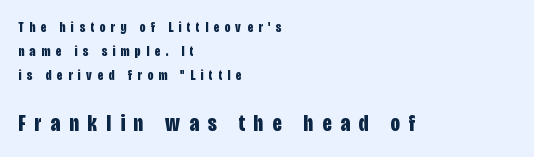
{"italic": "no", "bold": "yes", "underline": "no", "align": "left", "line_spacing_ratio": 1.73, "letter_spacing": "wide", "letter_spacing_em": 0.4, "larger_block": "second", "size_ratio": 1.64, "glyph_px": 23}
